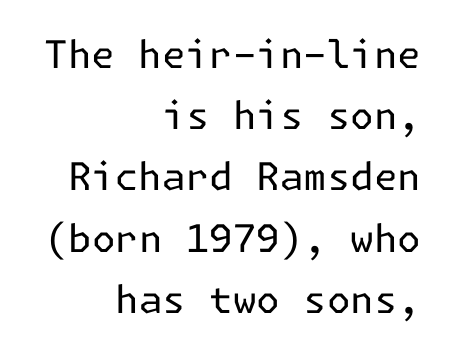
Serif or sans? Sans — the stroke terminals are bare. There is no visible air inserted between adjacent glyphs. Weight: regular or lighter. A typesetter would call this leading conventional body-copy spacing.
